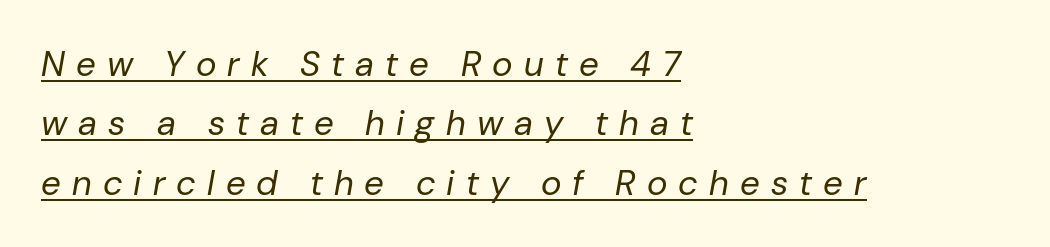
{"italic": "yes", "lean": "right", "slant_degrees": 10, "bold": "no", "weight": "regular", "width": "normal", "stroke_contrast": "low", "x_height": "medium", "monospaced": "no", "underline": "yes", "align": "left", "line_spacing": "normal", "line_spacing_ratio": 1.7, "letter_spacing": "wide", "letter_spacing_em": 0.32, "glyph_px": 35}
